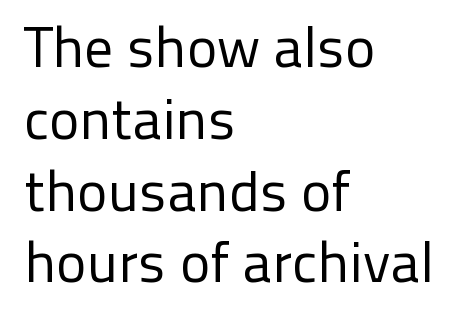
The image shows 57 px regular-weight sans-serif type, upright; set left-aligned, normal line spacing (1.26x), normal letter spacing, not underlined; low stroke contrast and a medium x-height.
